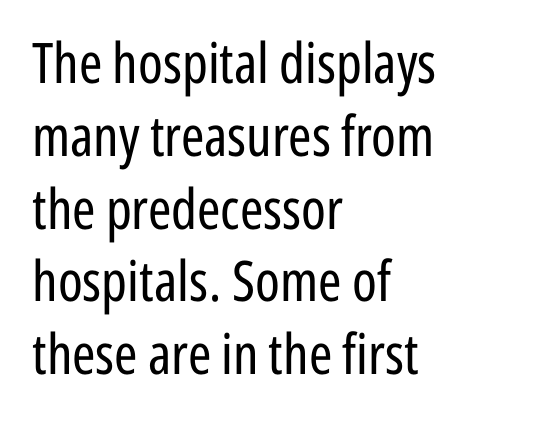
Do the characters align in a grid? No, the font is proportional. The space beneath each line is pristine and unruled. No letter is thick-stroked: the sample isn't bold. Line beginnings align vertically; line endings do not. Vertically, the passage feels balanced, rows spaced as you'd expect. A roman cut, with each character standing at attention.
